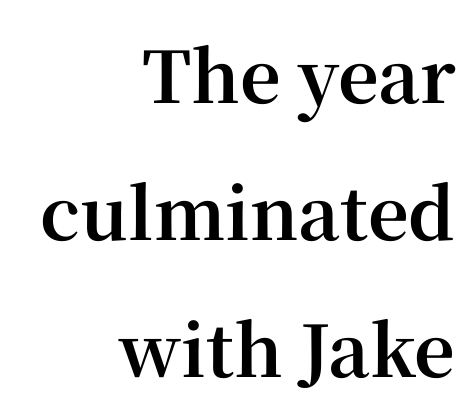
{"serif": "yes", "italic": "no", "bold": "yes", "weight": "bold", "width": "normal", "stroke_contrast": "high", "x_height": "medium", "monospaced": "no", "underline": "no", "align": "right", "line_spacing": "loose", "line_spacing_ratio": 1.93, "letter_spacing": "normal", "letter_spacing_em": 0.0, "glyph_px": 71}
